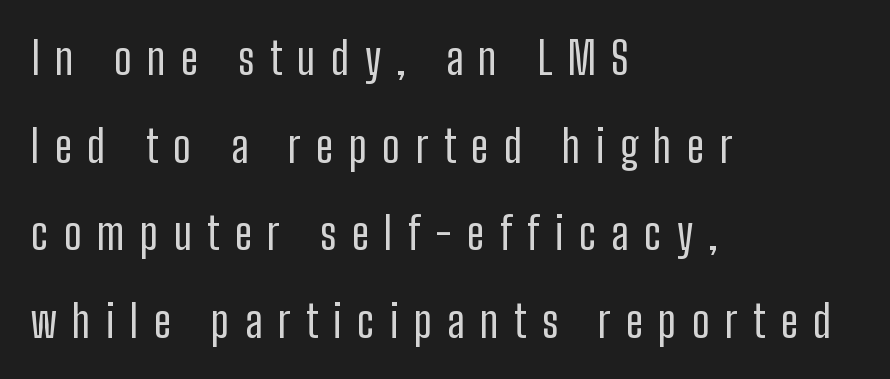
The image shows 44 px regular-weight, condensed sans-serif type, upright; set left-aligned, loose line spacing (1.99x), unusually wide letter spacing (+0.35 em), not underlined; low stroke contrast and a medium x-height.
